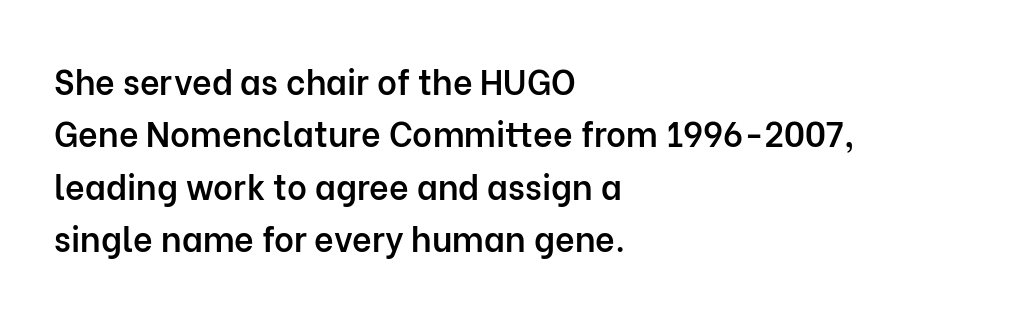
Tracking value appears to be zero — textbook default spacing. Descenders are the only things crossing below the line. Horizontally, the lines are justified to the leading edge only. The rows are spaced the way most documents space them. Moderately thickened strokes mark this as semibold type. This sample uses a sans-serif face.
